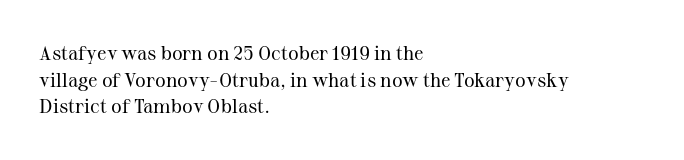
{"italic": "no", "bold": "no", "underline": "no", "align": "left", "line_spacing": "normal", "line_spacing_ratio": 1.33, "letter_spacing": "normal", "letter_spacing_em": 0.0, "glyph_px": 20}
